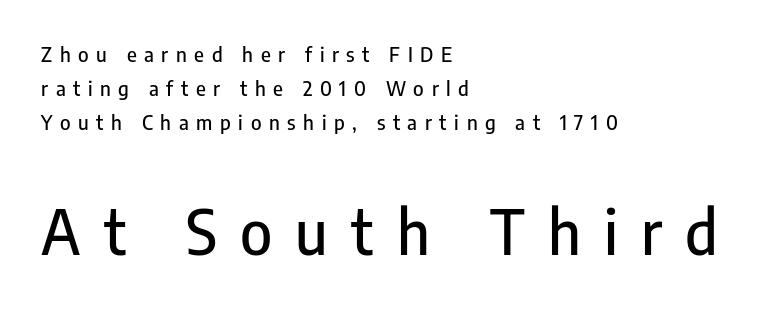
{"serif": "no", "italic": "no", "width": "condensed", "stroke_contrast": "low", "x_height": "medium", "monospaced": "no", "underline": "no", "align": "left", "line_spacing_ratio": 1.71, "letter_spacing": "wide", "letter_spacing_em": 0.38, "larger_block": "second", "size_ratio": 3.05, "glyph_px": 61}
